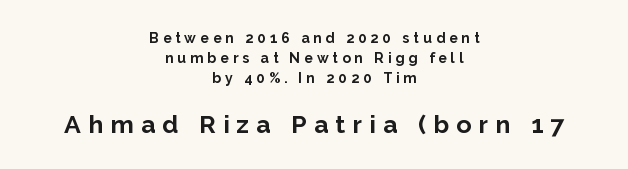
Q: Is the text bold? A: Yes.
Q: Is the text italic (slanted)? A: No, it is upright.
Q: Is the text underlined? A: No.
Q: How is the paragraph aligned? A: Centered.
Q: Is the spacing between letters normal or unusually wide? A: Unusually wide.
Q: Is the spacing between lines tight, normal or loose? A: Normal.
Q: Which block of text is set in a larger size, the first (top) or the second (bottom)? A: The second (bottom) one.
